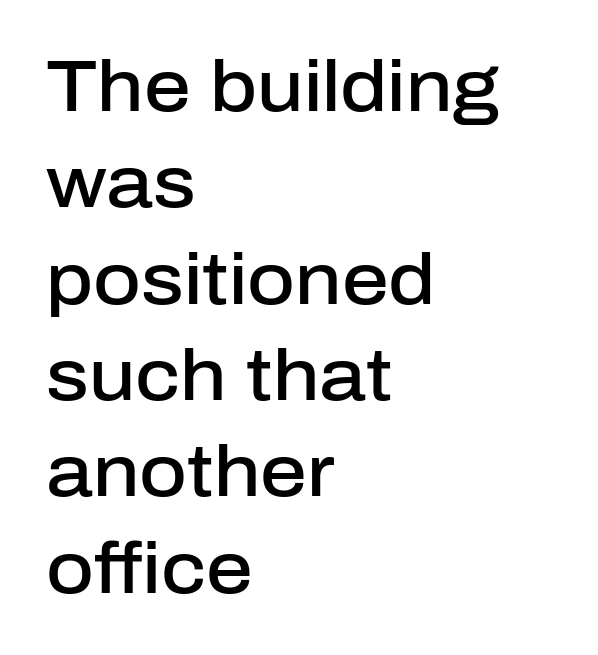
Q: Is the text bold? A: Semi-bold.
Q: Is the text italic (slanted)? A: No, it is upright.
Q: Is the typeface a serif or a sans-serif typeface? A: Sans-serif.
Q: Is the text underlined? A: No.
Q: How is the paragraph aligned? A: Left-aligned.
Q: Is the spacing between letters normal or unusually wide? A: Normal.
Q: Is the spacing between lines tight, normal or loose? A: Normal.
Q: Width (condensed, normal, or wide)? A: Normal.
Q: Stroke contrast? A: Low.
Q: x-height? A: Medium.
Q: Monospaced? A: No.
